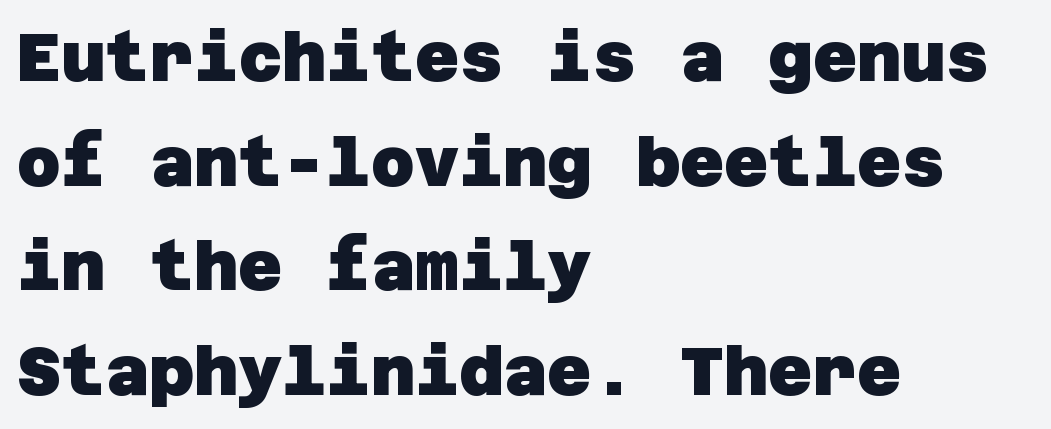
{"serif": "no", "bold": "yes", "weight": "heavy", "width": "normal", "stroke_contrast": "low", "x_height": "large", "underline": "no", "align": "left", "line_spacing": "normal", "line_spacing_ratio": 1.54, "letter_spacing": "normal", "letter_spacing_em": 0.0, "glyph_px": 68}
